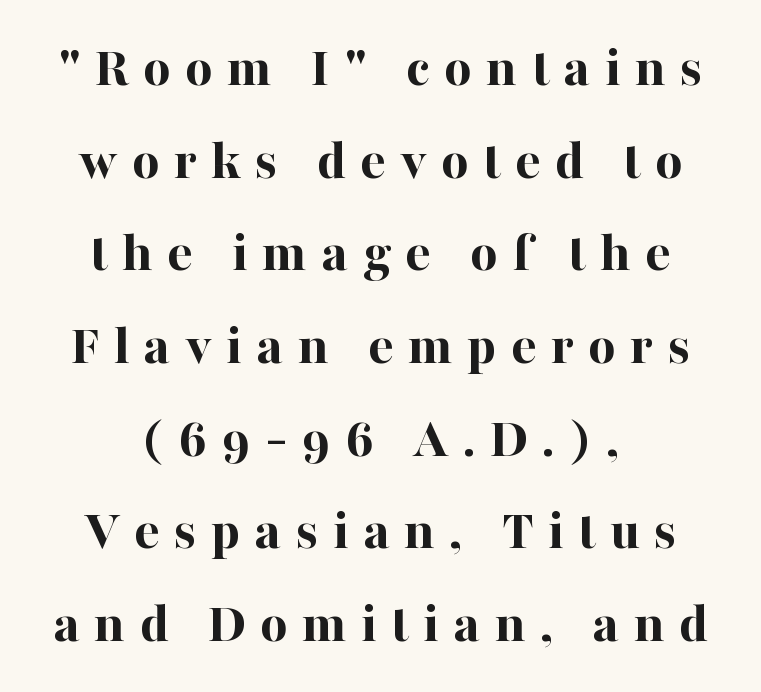
Varying glyph widths throughout — classic text-font behaviour. Neither beginnings nor endings align; midpoints do. The rows are spaced the way most documents space them. You could only call the tracking loose — the letters float apart. When letters stand straight like this, we call the style roman or upright. A full-strength bold gives these letters their thick strokes.
